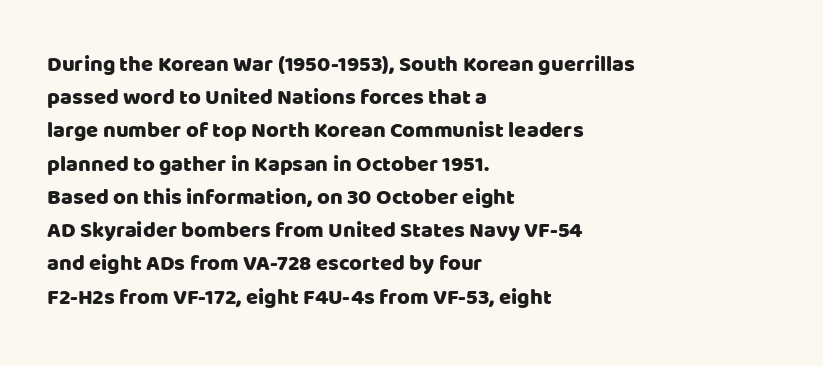
Q: Is the text italic (slanted)? A: No, it is upright.
Q: Is the text underlined? A: No.
Q: How is the paragraph aligned? A: Left-aligned.
Q: Is the spacing between letters normal or unusually wide? A: Normal.
Q: Is the spacing between lines tight, normal or loose? A: Normal.
